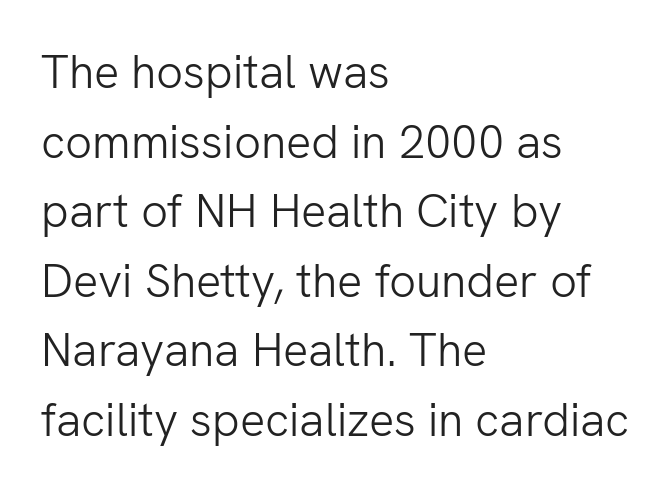
A roman cut, with each character standing at attention. The tracking reads as untouched default to a designer's eye. The letterforms sit at book weight or below. The passage shown is typed in a proportional face where columns would drift.
